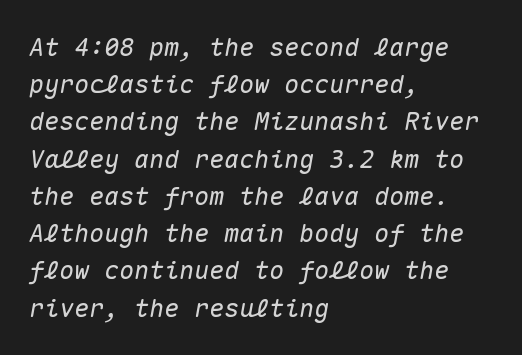
Q: Is the text italic (slanted)? A: Yes, it leans right by about 10 degrees.
Q: Is the text underlined? A: No.
Q: How is the paragraph aligned? A: Left-aligned.
Q: Is the spacing between letters normal or unusually wide? A: Normal.
Q: Is the spacing between lines tight, normal or loose? A: Normal.
